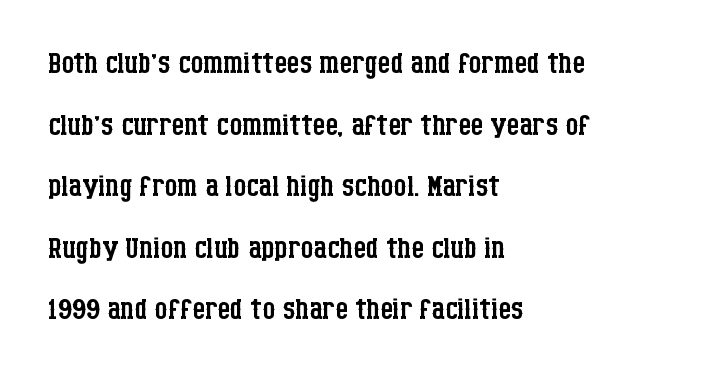
{"serif": "yes", "italic": "no", "bold": "no", "weight": "regular", "width": "condensed", "stroke_contrast": "low", "x_height": "large", "monospaced": "no", "underline": "no", "align": "left", "line_spacing": "normal", "line_spacing_ratio": 1.54, "letter_spacing": "normal", "letter_spacing_em": 0.0, "glyph_px": 40}
